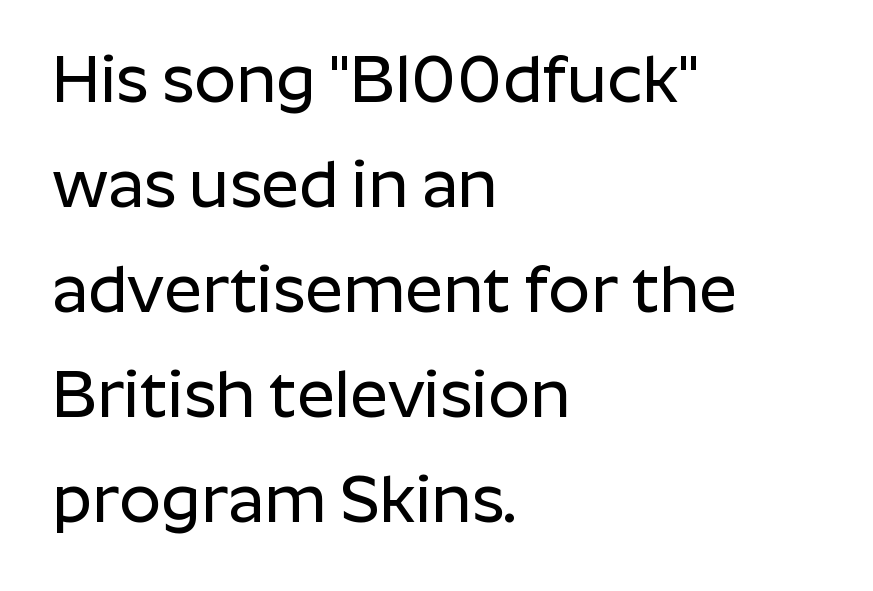
{"serif": "no", "italic": "no", "width": "normal", "stroke_contrast": "low", "x_height": "medium", "monospaced": "no", "underline": "no", "align": "left", "line_spacing": "normal", "line_spacing_ratio": 1.59, "letter_spacing": "normal", "letter_spacing_em": 0.0, "glyph_px": 66}
